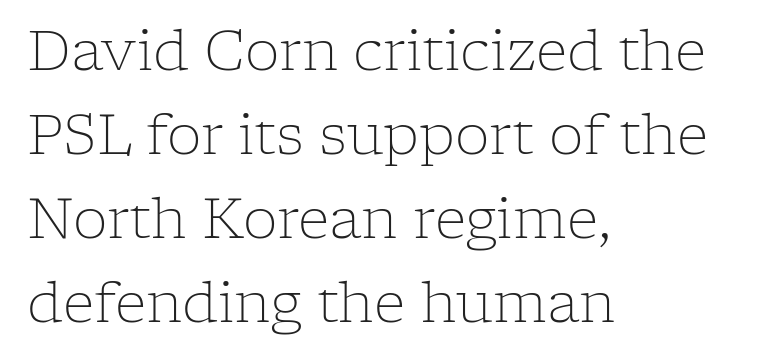
{"serif": "yes", "italic": "no", "bold": "no", "weight": "light", "width": "normal", "stroke_contrast": "low", "x_height": "medium", "monospaced": "no", "underline": "no", "align": "left", "line_spacing": "normal", "line_spacing_ratio": 1.53, "letter_spacing": "normal", "letter_spacing_em": 0.0, "glyph_px": 55}
